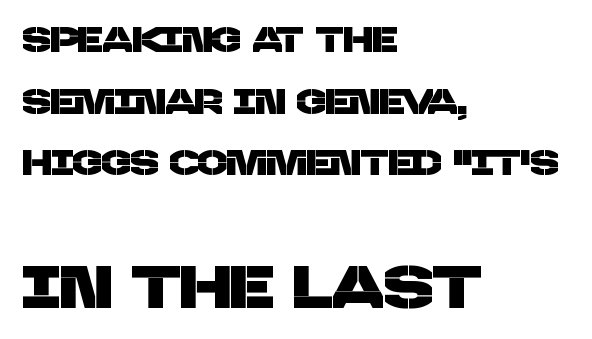
The image shows 61 px sans-serif type; set left-aligned, line spacing 1.76x, normal letter spacing, not underlined; the second (bottom) block is 1.74x larger; low stroke contrast and a large x-height.
